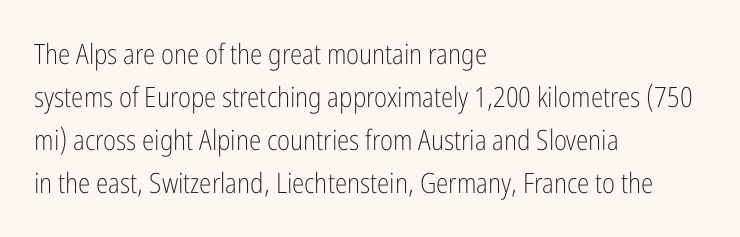
Q: Is the text bold? A: No.
Q: Is the text italic (slanted)? A: No, it is upright.
Q: Is the typeface a serif or a sans-serif typeface? A: Sans-serif.
Q: Is the text underlined? A: No.
Q: How is the paragraph aligned? A: Left-aligned.
Q: Is the spacing between letters normal or unusually wide? A: Normal.
Q: Is the spacing between lines tight, normal or loose? A: Normal.
Q: Width (condensed, normal, or wide)? A: Condensed.
Q: Stroke contrast? A: Low.
Q: x-height? A: Medium.
Q: Monospaced? A: No.
